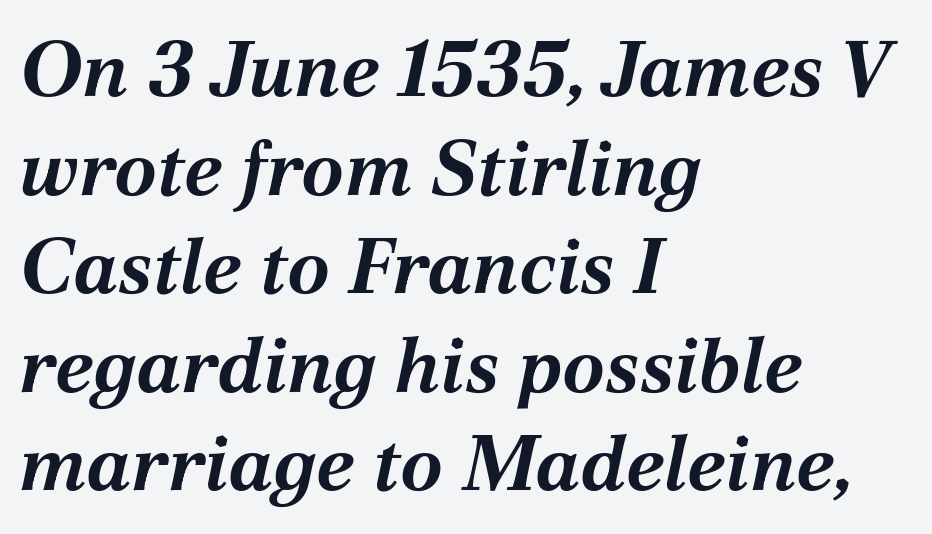
{"italic": "yes", "lean": "right", "slant_degrees": 12, "bold": "yes", "weight": "bold", "width": "normal", "stroke_contrast": "medium", "x_height": "medium", "monospaced": "no", "underline": "no", "align": "left", "line_spacing": "normal", "line_spacing_ratio": 1.28, "letter_spacing": "normal", "letter_spacing_em": 0.0, "glyph_px": 77}
